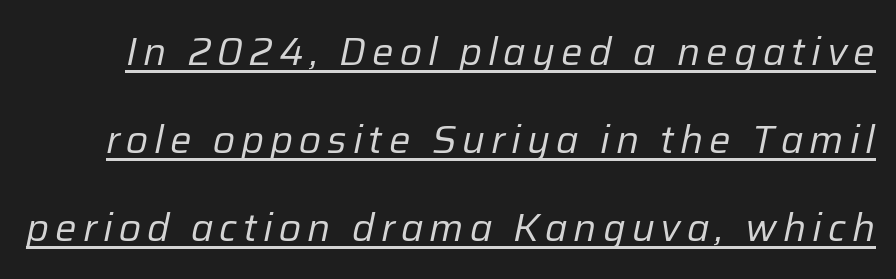
The passage shown is typed in a proportional face where columns would drift. Is the type slanted? Yes — the strokes lean at a clear angle. Quick note: interline space is abundant. Nothing heavy about these letters — not bold at all. This rendering features underlined lettering.
